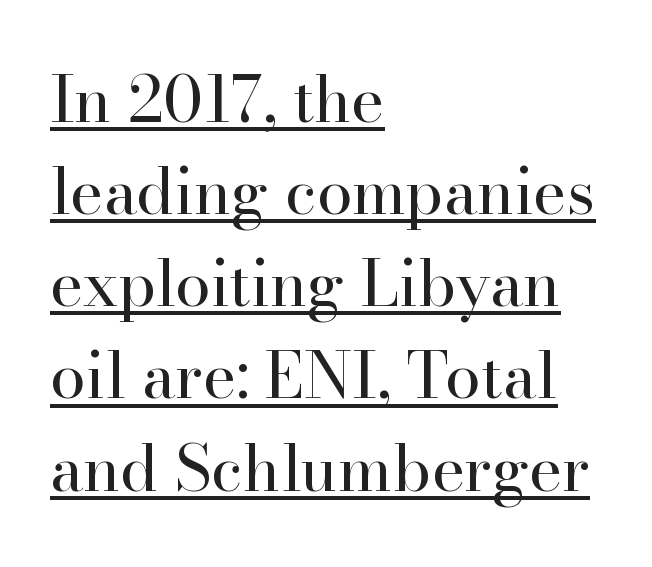
Q: Is the text bold? A: No.
Q: Is the text italic (slanted)? A: No, it is upright.
Q: Is the typeface a serif or a sans-serif typeface? A: Serif.
Q: Is the text underlined? A: Yes.
Q: How is the paragraph aligned? A: Left-aligned.
Q: Is the spacing between letters normal or unusually wide? A: Normal.
Q: Is the spacing between lines tight, normal or loose? A: Normal.
Q: Width (condensed, normal, or wide)? A: Normal.
Q: Stroke contrast? A: High.
Q: x-height? A: Small.
Q: Monospaced? A: No.
